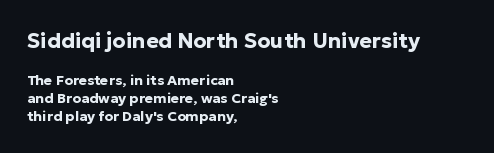
{"italic": "no", "bold": "yes", "underline": "no", "align": "left", "line_spacing": "normal", "line_spacing_ratio": 1.29, "letter_spacing": "normal", "letter_spacing_em": 0.0, "larger_block": "first", "size_ratio": 1.5, "glyph_px": 21}
